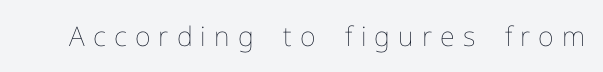
Q: Is the text bold? A: No.
Q: Is the text italic (slanted)? A: No, it is upright.
Q: Is the text underlined? A: No.
Q: Is the spacing between letters normal or unusually wide? A: Unusually wide.
